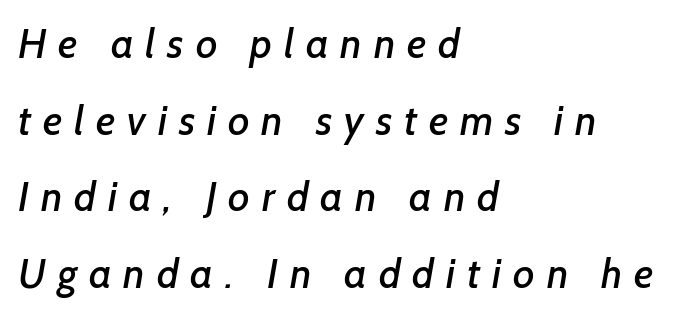
{"serif": "no", "width": "normal", "stroke_contrast": "low", "x_height": "medium", "monospaced": "no", "underline": "no", "align": "left", "line_spacing_ratio": 1.87, "letter_spacing": "wide", "letter_spacing_em": 0.29, "glyph_px": 41}
